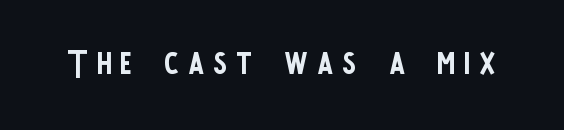
{"serif": "no", "italic": "no", "bold": "no", "weight": "regular", "width": "condensed", "stroke_contrast": "low", "x_height": "large", "monospaced": "no", "underline": "no", "glyph_px": 49}
